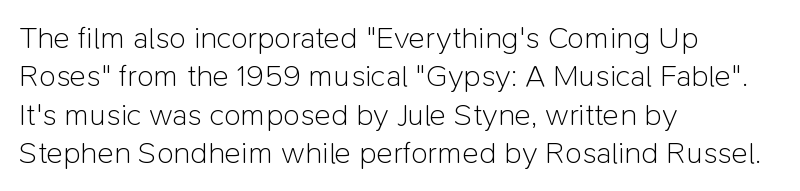
Leftover space on each line is placed entirely after the last word. The letterforms sit at book weight or below. You can tell it's not italic because the verticals are truly vertical. The glyphs are unaccompanied by any horizontal stroke below them. Regarding serifs, this sample does without them.
